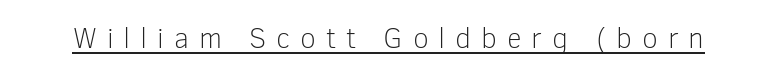
Words appear elongated and porous because spacing is wide. The weight would be labelled regular, book, light, or lighter still. Each letter keeps its own natural width here, so spacing adapts to shape. Classification — sans serif.
